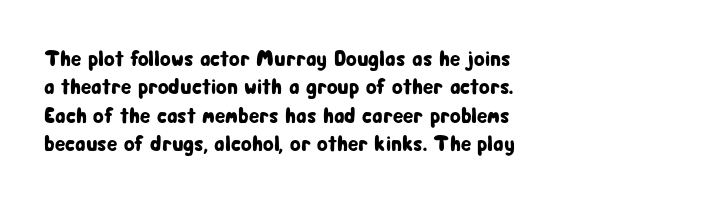
{"italic": "no", "underline": "no", "align": "left", "line_spacing": "normal", "line_spacing_ratio": 1.29, "letter_spacing": "normal", "letter_spacing_em": 0.0, "glyph_px": 22}
